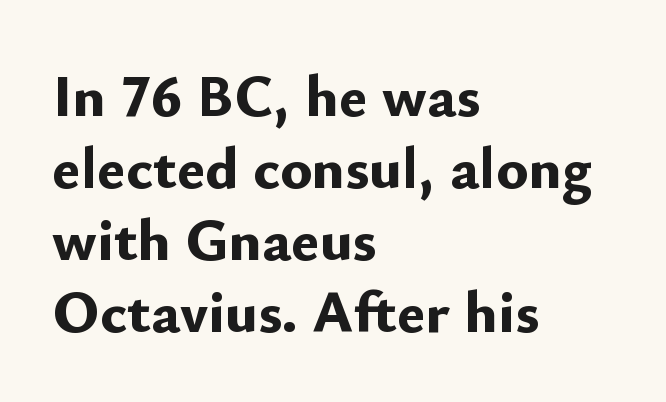
Q: Is the text bold? A: Yes.
Q: Is the text italic (slanted)? A: No, it is upright.
Q: Is the typeface a serif or a sans-serif typeface? A: Sans-serif.
Q: Is the text underlined? A: No.
Q: How is the paragraph aligned? A: Left-aligned.
Q: Is the spacing between letters normal or unusually wide? A: Normal.
Q: Width (condensed, normal, or wide)? A: Normal.
Q: Stroke contrast? A: Low.
Q: x-height? A: Small.
Q: Monospaced? A: No.
